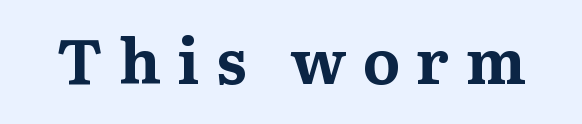
Q: Is the text bold? A: Yes.
Q: Is the text italic (slanted)? A: No, it is upright.
Q: Is the typeface a serif or a sans-serif typeface? A: Serif.
Q: Is the text underlined? A: No.
Q: Is the spacing between letters normal or unusually wide? A: Unusually wide.
Q: Width (condensed, normal, or wide)? A: Normal.
Q: Stroke contrast? A: Medium.
Q: x-height? A: Medium.
Q: Monospaced? A: No.
